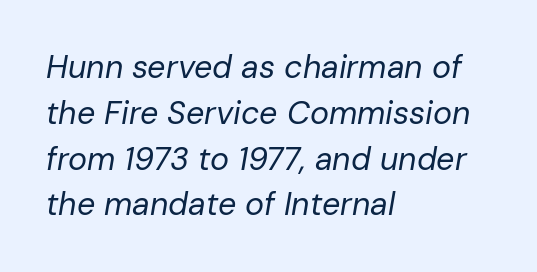
Q: Is the text bold? A: No.
Q: Is the text italic (slanted)? A: Yes, it leans right by about 10 degrees.
Q: Is the text underlined? A: No.
Q: How is the paragraph aligned? A: Left-aligned.
Q: Is the spacing between letters normal or unusually wide? A: Normal.
Q: Is the spacing between lines tight, normal or loose? A: Normal.
Q: Width (condensed, normal, or wide)? A: Normal.
Q: Stroke contrast? A: Low.
Q: x-height? A: Medium.
Q: Monospaced? A: No.
